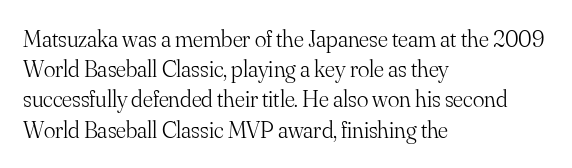
The weight would be labelled regular, book, light, or lighter still. Every stem runs plumb, perpendicular to the baseline. Descender tails drop into unmarked territory. One glance says typical: line gaps are just what's usual.
